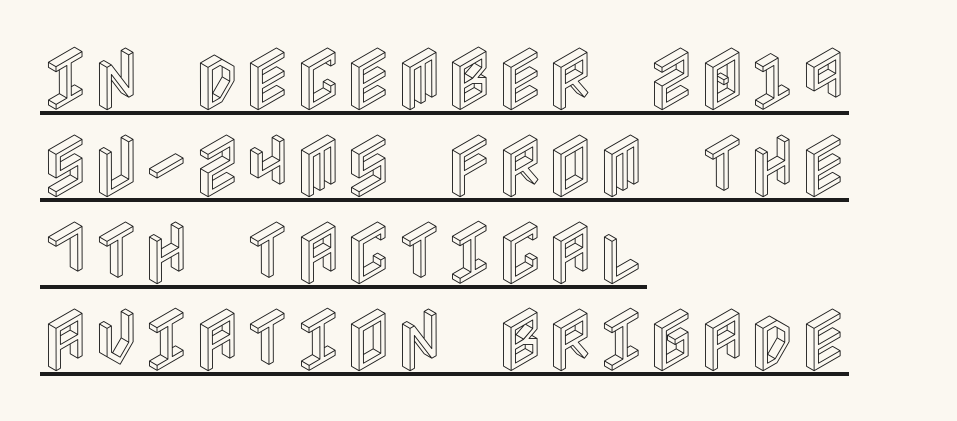
{"italic": "no", "width": "condensed", "x_height": "large", "underline": "yes", "align": "left", "line_spacing": "normal", "line_spacing_ratio": 1.26, "letter_spacing": "normal", "letter_spacing_em": 0.0, "glyph_px": 69}
